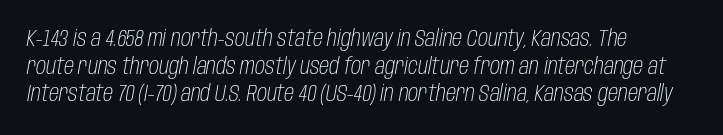
{"italic": "yes", "lean": "right", "slant_degrees": 10, "bold": "no", "underline": "no", "align": "left", "line_spacing_ratio": 1.2, "letter_spacing": "normal", "letter_spacing_em": 0.0, "glyph_px": 23}
